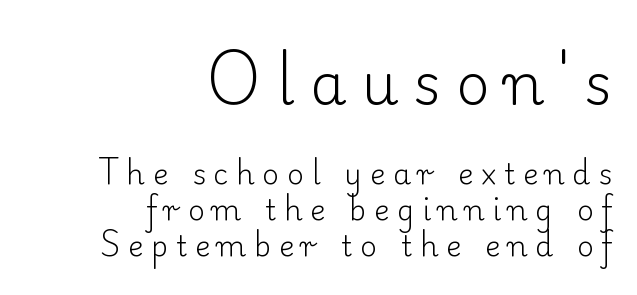
Substantial extra tracking has been applied to these lines. The weight tops out at a normal text grade. Descender tails drop into unmarked territory. A flush-right, rag-left setting is used for this passage.
